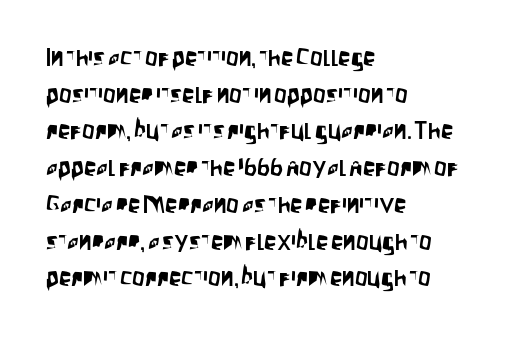
{"italic": "no", "underline": "no", "align": "left", "line_spacing": "normal", "line_spacing_ratio": 1.47, "letter_spacing": "normal", "letter_spacing_em": 0.0, "glyph_px": 25}
